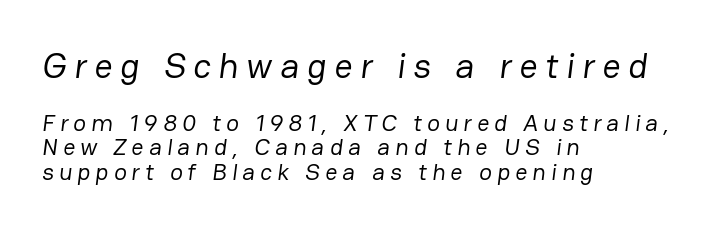
Q: Is the text bold? A: No.
Q: Is the typeface a serif or a sans-serif typeface? A: Sans-serif.
Q: Is the text underlined? A: No.
Q: How is the paragraph aligned? A: Left-aligned.
Q: Is the spacing between letters normal or unusually wide? A: Unusually wide.
Q: Is the spacing between lines tight, normal or loose? A: Tight.
Q: Which block of text is set in a larger size, the first (top) or the second (bottom)? A: The first (top) one.
Q: Width (condensed, normal, or wide)? A: Normal.
Q: Stroke contrast? A: Low.
Q: x-height? A: Medium.
Q: Monospaced? A: No.
